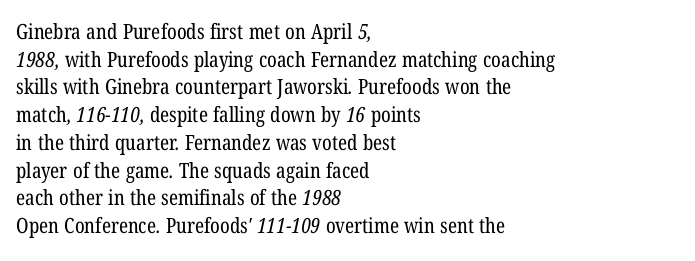
{"bold": "no", "underline": "no", "align": "left", "line_spacing": "normal", "line_spacing_ratio": 1.32, "letter_spacing": "normal", "letter_spacing_em": 0.0, "glyph_px": 21}
